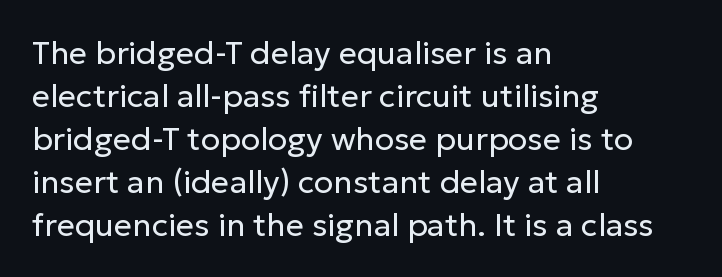
Q: Is the text bold? A: No.
Q: Is the text italic (slanted)? A: No, it is upright.
Q: Is the typeface a serif or a sans-serif typeface? A: Sans-serif.
Q: Is the text underlined? A: No.
Q: How is the paragraph aligned? A: Left-aligned.
Q: Is the spacing between letters normal or unusually wide? A: Normal.
Q: Is the spacing between lines tight, normal or loose? A: Normal.
Q: Width (condensed, normal, or wide)? A: Normal.
Q: Stroke contrast? A: Low.
Q: x-height? A: Medium.
Q: Monospaced? A: No.
